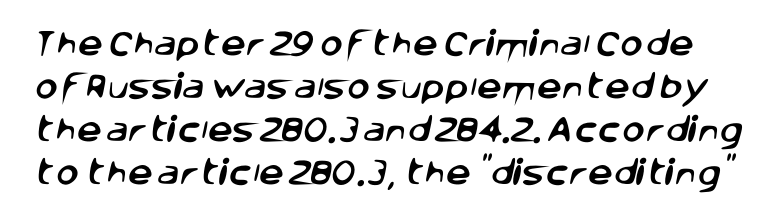
The image shows 28 px sans-serif type; set normal line spacing (1.54x), normal letter spacing, not underlined; low stroke contrast and a large x-height.
